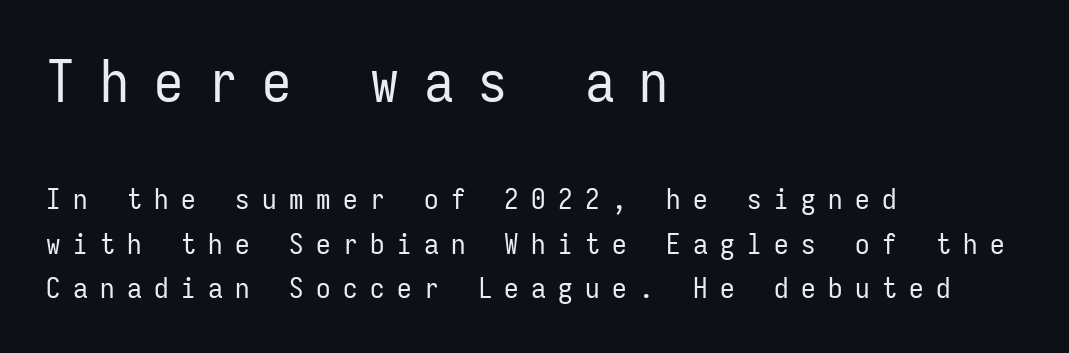
The image shows 58 px regular-weight, condensed sans-serif type, upright, monospaced; set left-aligned, normal line spacing (1.53x), unusually wide letter spacing (+0.43 em), not underlined; the first (top) block is 2.0x larger; low stroke contrast and a medium x-height.
